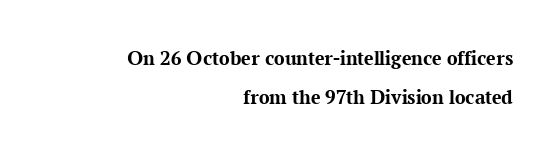
The image shows 21 px bold type, upright; set right-aligned, line spacing 1.88x, normal letter spacing, not underlined.
